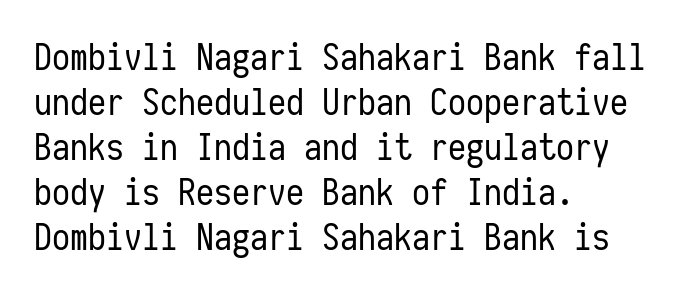
Stems and bowls with no extra thickness — not bold. What's the leading like? Ordinary, nothing unusual. The rendering shows plain stroke endings on the letterforms — a sans-serif design. The passage is arranged the way most books set body copy — flush left.
